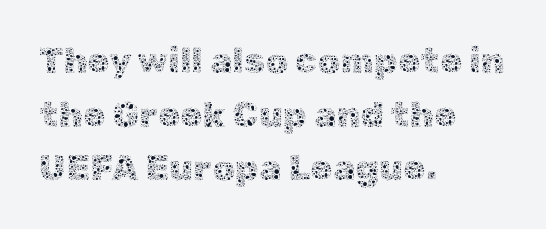
Ordinary non-slanted type is in use. Normally led — the rows are evenly, conventionally spaced. A clean baseline with only descenders dipping below it. In CSS terms this would be text-align: left. The letterforms sit shoulder to shoulder at normal distance. The passage shown is not bold in any degree.
